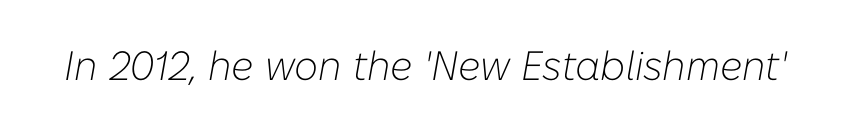
The image shows 41 px light type, italic (leaning right); set normal letter spacing, not underlined; low stroke contrast and a medium x-height.
